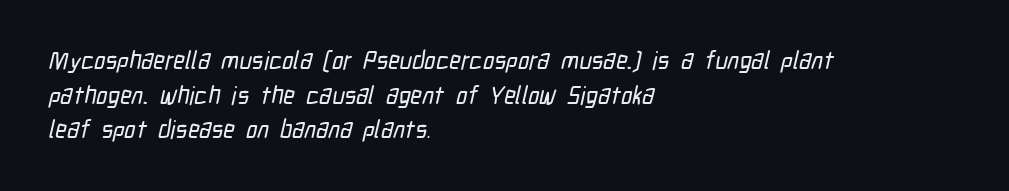
{"underline": "no", "align": "left", "line_spacing": "normal", "line_spacing_ratio": 1.39, "letter_spacing": "normal", "letter_spacing_em": 0.0, "glyph_px": 25}
